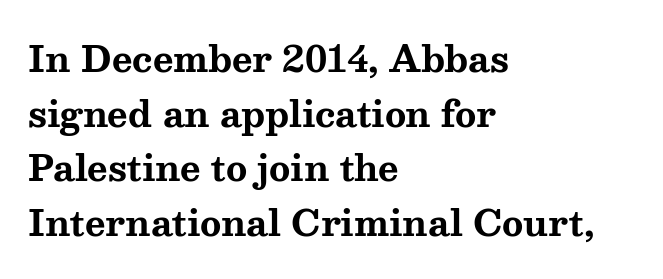
{"serif": "yes", "italic": "no", "bold": "yes", "weight": "bold", "width": "wide", "stroke_contrast": "medium", "x_height": "medium", "monospaced": "no", "underline": "no", "align": "left", "line_spacing": "normal", "line_spacing_ratio": 1.56, "letter_spacing": "normal", "letter_spacing_em": 0.0, "glyph_px": 35}
